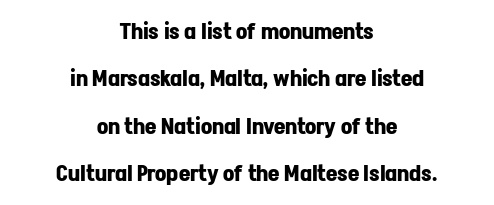
The image shows 22 px bold type, upright; set centered, loose line spacing (2.15x), normal letter spacing, not underlined.
